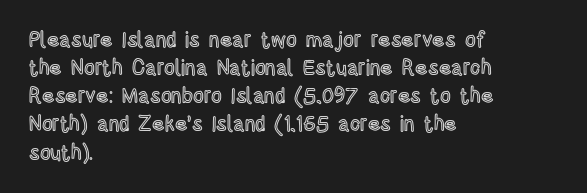
The image shows 21 px text type, upright; set left-aligned, normal line spacing (1.34x), normal letter spacing, not underlined.
